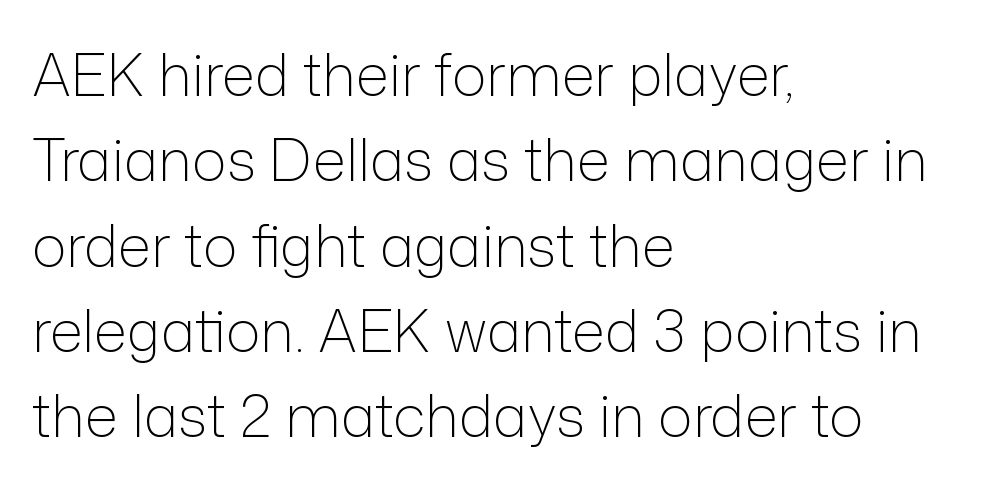
Q: Is the text bold? A: No.
Q: Is the text italic (slanted)? A: No, it is upright.
Q: Is the typeface a serif or a sans-serif typeface? A: Sans-serif.
Q: Is the text underlined? A: No.
Q: How is the paragraph aligned? A: Left-aligned.
Q: Is the spacing between letters normal or unusually wide? A: Normal.
Q: Is the spacing between lines tight, normal or loose? A: Normal.
Q: Width (condensed, normal, or wide)? A: Normal.
Q: Stroke contrast? A: Low.
Q: x-height? A: Medium.
Q: Monospaced? A: No.
